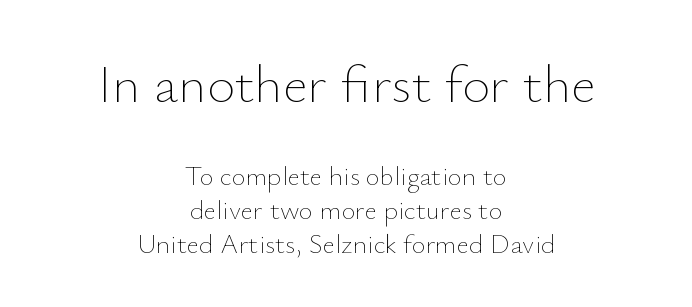
{"italic": "no", "bold": "no", "weight": "thin", "width": "normal", "stroke_contrast": "low", "x_height": "small", "monospaced": "no", "underline": "no", "align": "center", "line_spacing": "normal", "line_spacing_ratio": 1.26, "letter_spacing": "normal", "letter_spacing_em": 0.0, "larger_block": "first", "size_ratio": 2.0, "glyph_px": 54}
